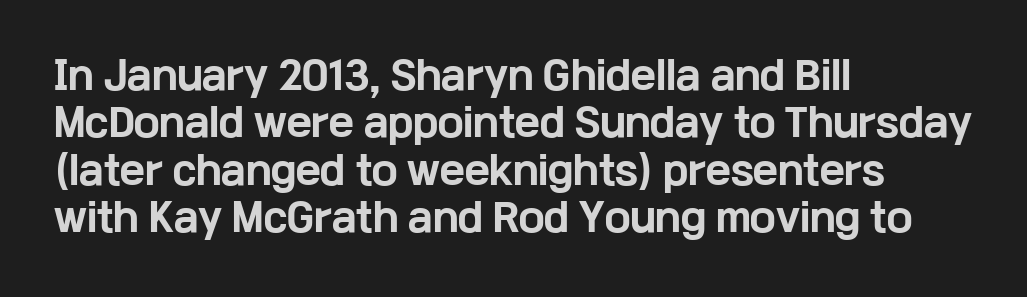
Type style note: lacks serifs. Here the designer chose a conventional face with non-uniform glyph widths. The words here are not underlined. These lines keep a tight, regular rhythm from letter to letter.
